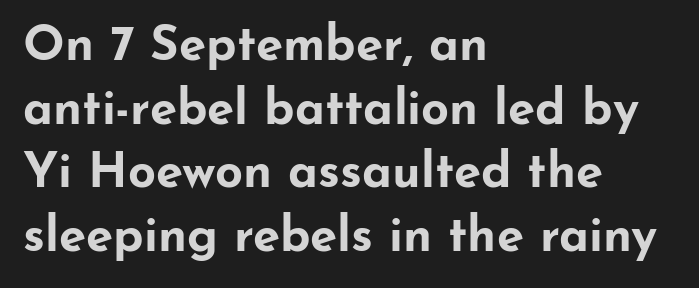
{"serif": "no", "italic": "no", "bold": "yes", "weight": "bold", "width": "wide", "stroke_contrast": "low", "x_height": "small", "monospaced": "no", "underline": "no", "align": "left", "line_spacing": "normal", "line_spacing_ratio": 1.3, "letter_spacing": "normal", "letter_spacing_em": 0.0, "glyph_px": 49}
